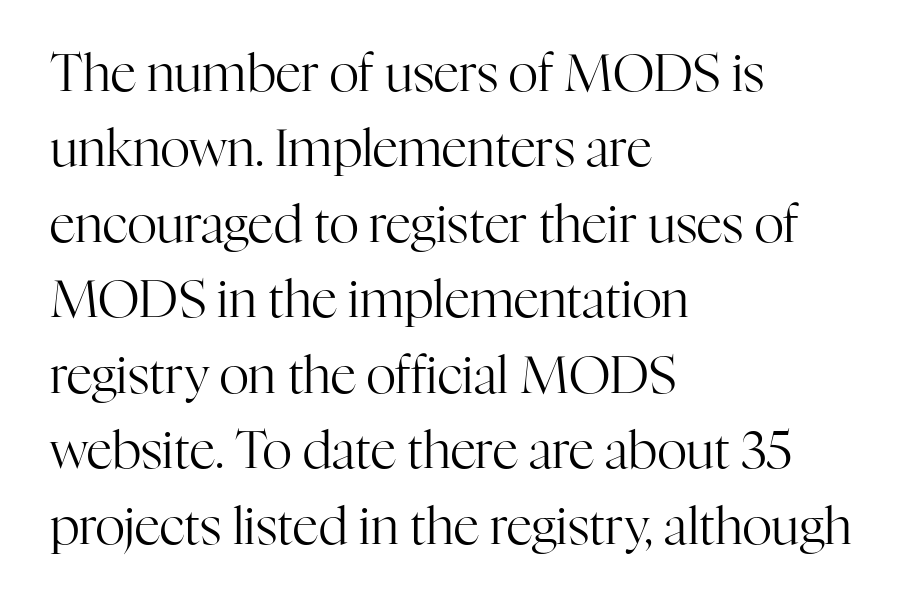
{"serif": "yes", "italic": "no", "bold": "no", "weight": "regular", "width": "normal", "stroke_contrast": "high", "x_height": "medium", "monospaced": "no", "underline": "no", "align": "left", "line_spacing": "normal", "line_spacing_ratio": 1.48, "letter_spacing": "normal", "letter_spacing_em": 0.0, "glyph_px": 51}
